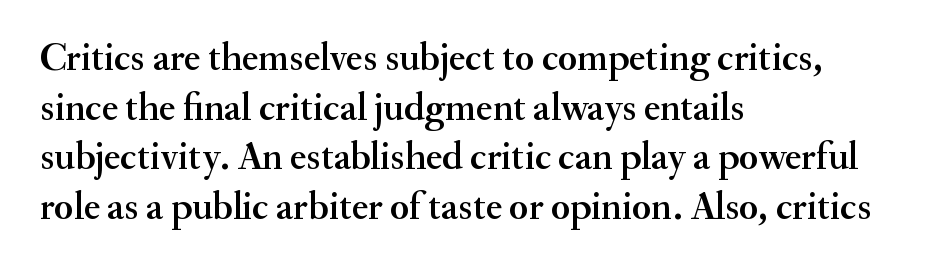
The image shows 39 px serif type, upright; set left-aligned, normal line spacing (1.27x), normal letter spacing, not underlined; medium stroke contrast and a small x-height.
